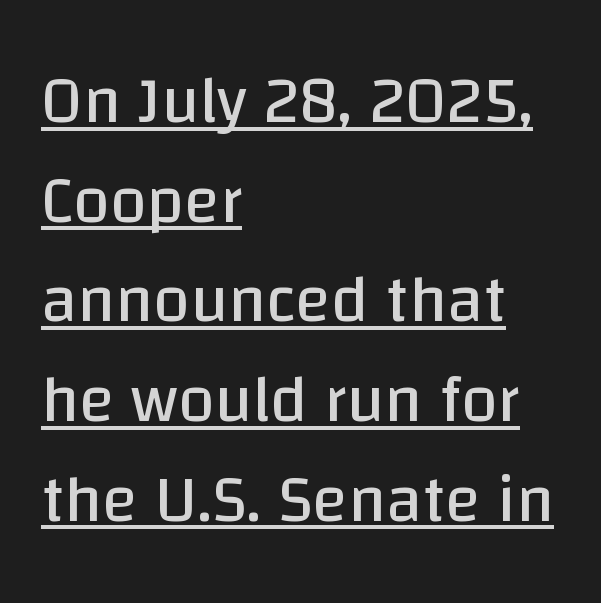
Q: Is the text bold? A: No.
Q: Is the text italic (slanted)? A: No, it is upright.
Q: Is the typeface a serif or a sans-serif typeface? A: Sans-serif.
Q: Is the text underlined? A: Yes.
Q: How is the paragraph aligned? A: Left-aligned.
Q: Is the spacing between letters normal or unusually wide? A: Normal.
Q: Is the spacing between lines tight, normal or loose? A: Normal.
Q: Width (condensed, normal, or wide)? A: Normal.
Q: Stroke contrast? A: Low.
Q: x-height? A: Large.
Q: Monospaced? A: No.
